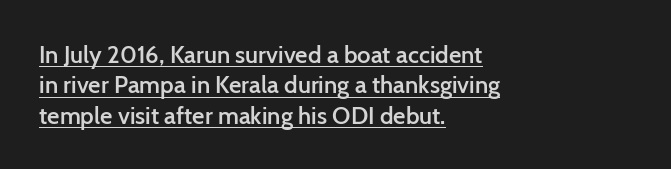
The image shows 24 px text type, upright; set left-aligned, normal line spacing (1.27x), normal letter spacing, underlined.
